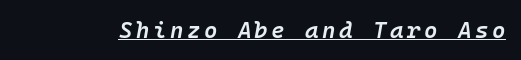
Every character sits at an angle, as italics do. Compared with undecorated copy, this sample adds a rule below the words. Slightly chunky letters — semibold, I'd say, not full bold.
